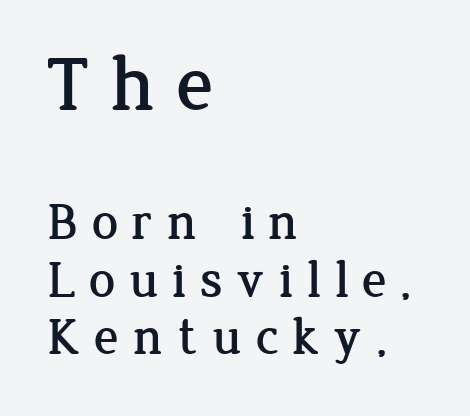
Q: Is the text italic (slanted)? A: No, it is upright.
Q: Is the typeface a serif or a sans-serif typeface? A: Serif.
Q: Is the text underlined? A: No.
Q: How is the paragraph aligned? A: Left-aligned.
Q: Is the spacing between letters normal or unusually wide? A: Unusually wide.
Q: Is the spacing between lines tight, normal or loose? A: Tight.
Q: Which block of text is set in a larger size, the first (top) or the second (bottom)? A: The first (top) one.
Q: Width (condensed, normal, or wide)? A: Normal.
Q: Stroke contrast? A: Low.
Q: x-height? A: Medium.
Q: Monospaced? A: No.
